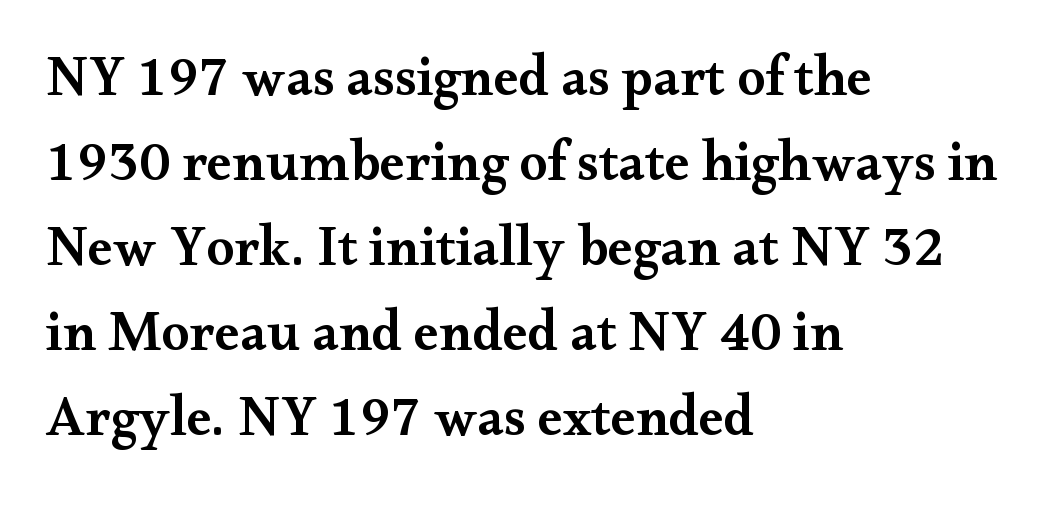
{"serif": "yes", "italic": "no", "bold": "semi", "weight": "semibold", "width": "wide", "stroke_contrast": "medium", "x_height": "small", "monospaced": "no", "underline": "no", "align": "left", "line_spacing": "normal", "line_spacing_ratio": 1.52, "letter_spacing": "normal", "letter_spacing_em": 0.0, "glyph_px": 56}
